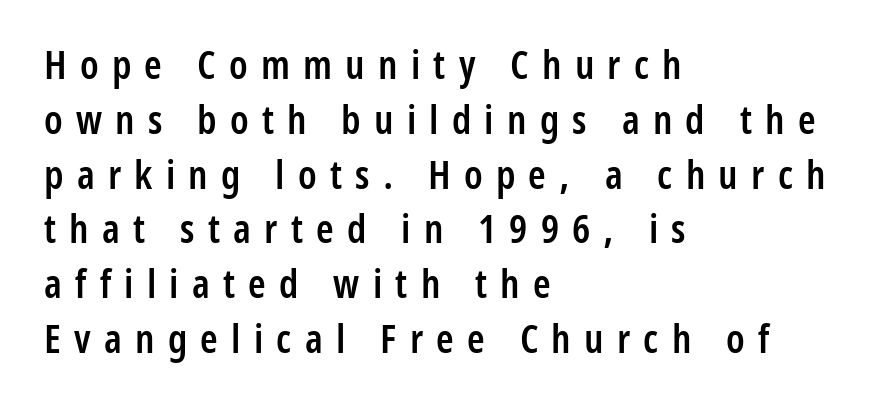
Each line starts at the same left margin while the right side varies. This rendering widens character spacing well past its baseline value. Italic? Not at all — the glyphs are vertical. Quick note: interline space is typical.
